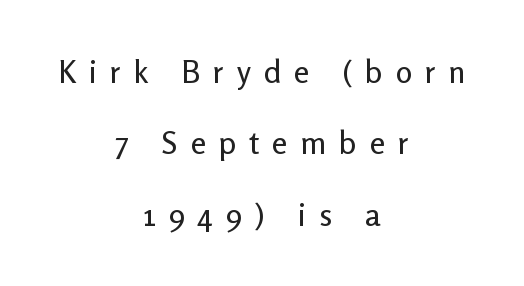
Tracking value appears strongly positive — letters spread wide. These lines stand farther apart than default settings would place them. The designer went with a sans here, leaving each stem footless. It's the straight-up-and-down kind of type. The rendering positions every line midway between the sides. The baseline area is clear.
